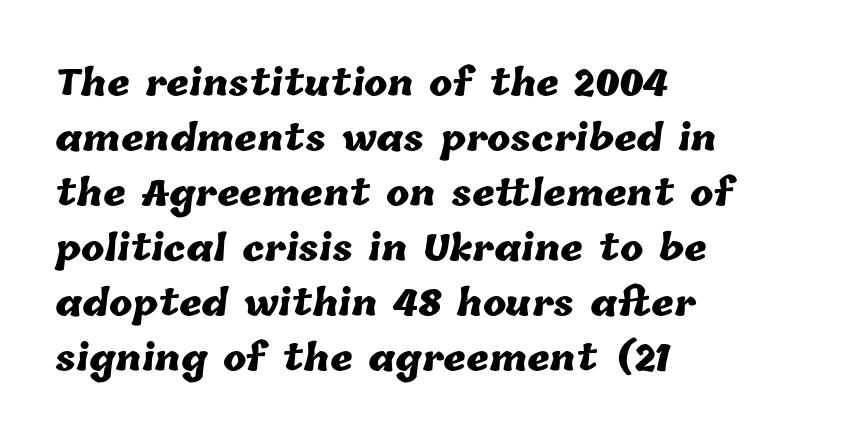
This sample has the flowing, uneven cadence of proportional lettering. The line texture is even and compact thanks to regular tracking. Layout note: lines flush left. The words here are not underlined. A normal amount of white space separates one row of letters from the next. Bold? Absolutely — the strokes are thick and heavy.
